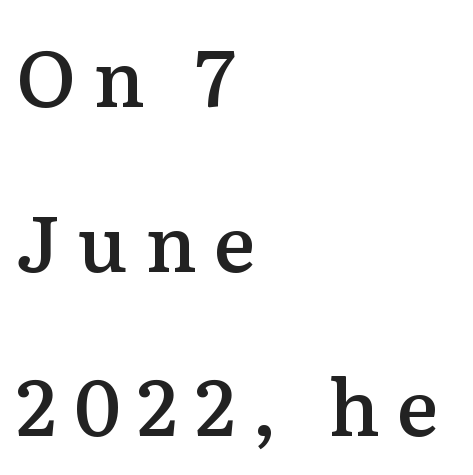
The image shows 78 px semibold serif type, upright; set left-aligned, loose line spacing (2.11x), unusually wide letter spacing (+0.22 em), not underlined; medium stroke contrast and a medium x-height.
